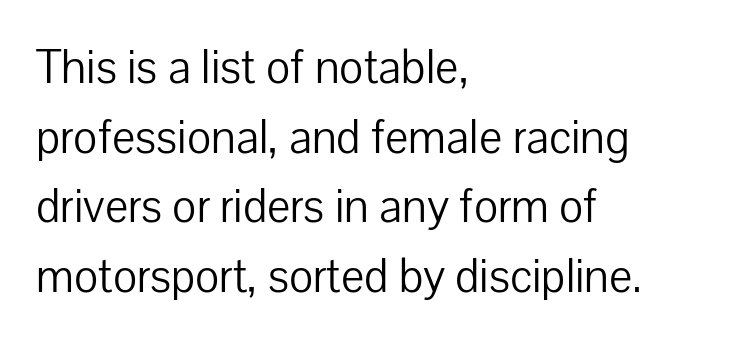
Q: Is the text bold? A: No.
Q: Is the text italic (slanted)? A: No, it is upright.
Q: Is the typeface a serif or a sans-serif typeface? A: Sans-serif.
Q: Is the text underlined? A: No.
Q: How is the paragraph aligned? A: Left-aligned.
Q: Is the spacing between letters normal or unusually wide? A: Normal.
Q: Is the spacing between lines tight, normal or loose? A: Normal.
Q: Width (condensed, normal, or wide)? A: Normal.
Q: Stroke contrast? A: Low.
Q: x-height? A: Medium.
Q: Monospaced? A: No.
